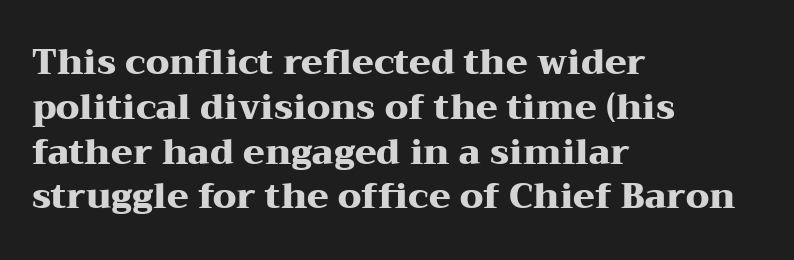
{"serif": "yes", "italic": "no", "bold": "yes", "weight": "heavy", "width": "wide", "stroke_contrast": "medium", "x_height": "medium", "monospaced": "no", "underline": "no", "align": "left", "line_spacing": "normal", "line_spacing_ratio": 1.28, "letter_spacing": "normal", "letter_spacing_em": 0.0, "glyph_px": 35}
